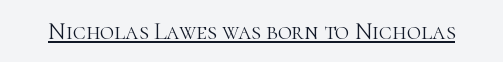
Q: Is the text bold? A: No.
Q: Is the text italic (slanted)? A: No, it is upright.
Q: Is the text underlined? A: Yes.
Q: Is the spacing between letters normal or unusually wide? A: Normal.
